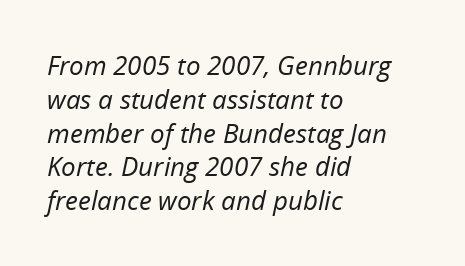
Q: Is the text bold? A: No.
Q: Is the text italic (slanted)? A: Yes, it leans right by about 12 degrees.
Q: Is the text underlined? A: No.
Q: How is the paragraph aligned? A: Left-aligned.
Q: Is the spacing between letters normal or unusually wide? A: Normal.
Q: Is the spacing between lines tight, normal or loose? A: Normal.
